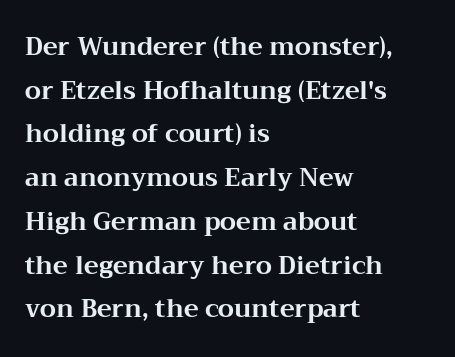
The image shows 25 px bold type, upright; set left-aligned, line spacing 1.75x, normal letter spacing, not underlined.
